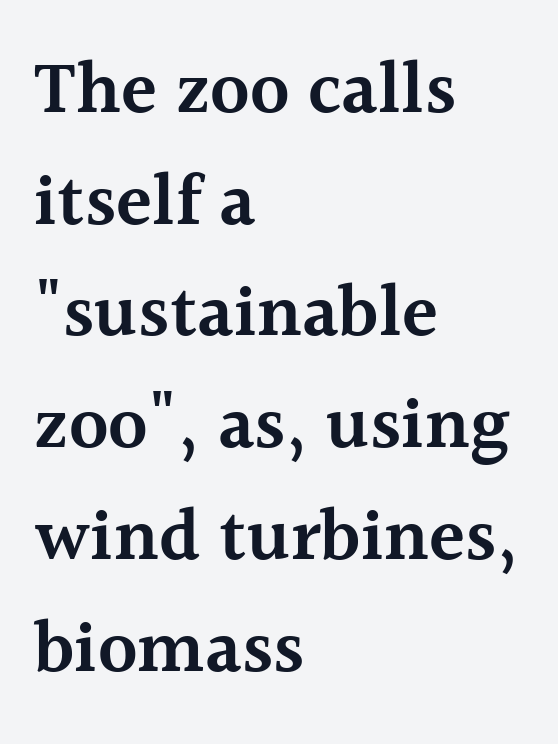
{"serif": "yes", "italic": "no", "bold": "semi", "weight": "semibold", "width": "normal", "x_height": "medium", "monospaced": "no", "underline": "no", "align": "left", "line_spacing": "normal", "line_spacing_ratio": 1.51, "letter_spacing": "normal", "letter_spacing_em": 0.0, "glyph_px": 74}
